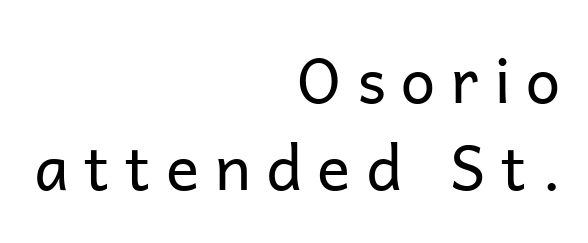
The image shows 62 px regular-weight sans-serif type, upright; set right-aligned, normal line spacing (1.41x), unusually wide letter spacing (+0.25 em), not underlined; low stroke contrast and a medium x-height.
